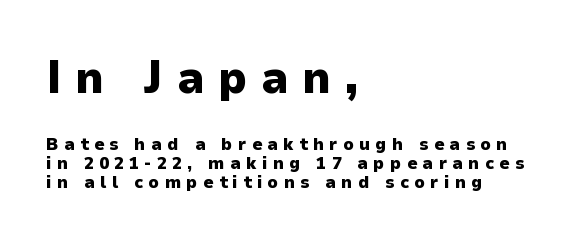
{"serif": "no", "italic": "no", "bold": "yes", "weight": "heavy", "width": "normal", "stroke_contrast": "low", "x_height": "medium", "monospaced": "no", "underline": "no", "align": "left", "line_spacing": "tight", "line_spacing_ratio": 1.05, "letter_spacing": "wide", "letter_spacing_em": 0.29, "larger_block": "first", "size_ratio": 2.56, "glyph_px": 46}
